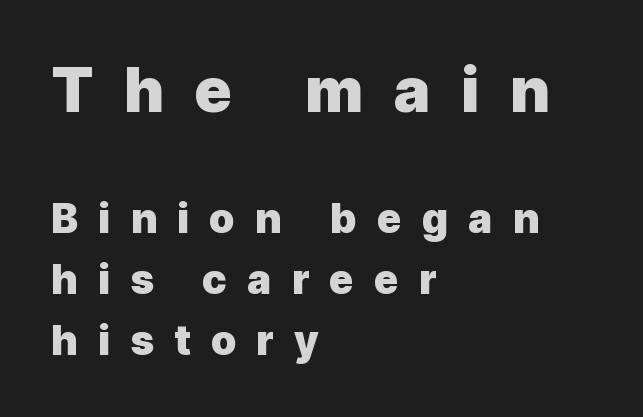
Q: Is the text bold? A: Yes.
Q: Is the text italic (slanted)? A: No, it is upright.
Q: Is the typeface a serif or a sans-serif typeface? A: Sans-serif.
Q: Is the text underlined? A: No.
Q: How is the paragraph aligned? A: Left-aligned.
Q: Is the spacing between letters normal or unusually wide? A: Unusually wide.
Q: Is the spacing between lines tight, normal or loose? A: Normal.
Q: Which block of text is set in a larger size, the first (top) or the second (bottom)? A: The first (top) one.
Q: Width (condensed, normal, or wide)? A: Normal.
Q: x-height? A: Medium.
Q: Monospaced? A: No.
